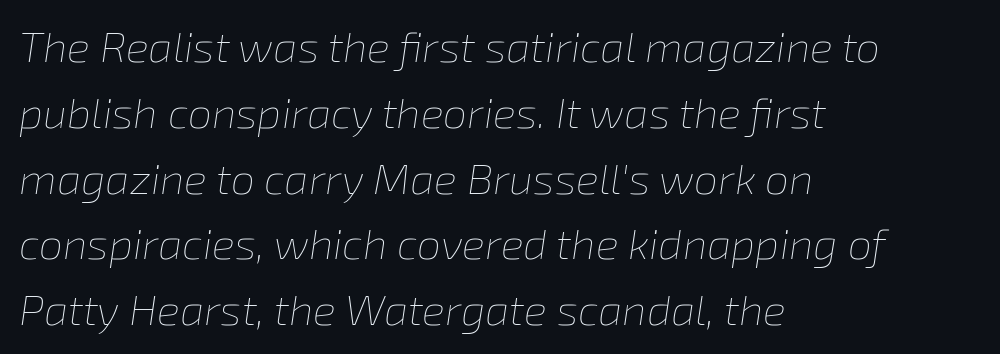
{"italic": "yes", "lean": "right", "slant_degrees": 8, "bold": "no", "weight": "thin", "width": "normal", "stroke_contrast": "low", "x_height": "medium", "monospaced": "no", "underline": "no", "align": "left", "line_spacing": "normal", "line_spacing_ratio": 1.53, "letter_spacing": "normal", "letter_spacing_em": 0.0, "glyph_px": 43}
